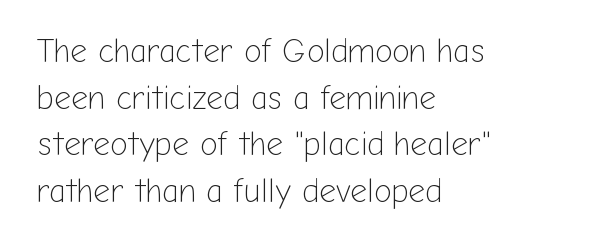
Q: Is the text bold? A: No.
Q: Is the text italic (slanted)? A: No, it is upright.
Q: Is the typeface a serif or a sans-serif typeface? A: Sans-serif.
Q: Is the text underlined? A: No.
Q: How is the paragraph aligned? A: Left-aligned.
Q: Is the spacing between letters normal or unusually wide? A: Normal.
Q: Is the spacing between lines tight, normal or loose? A: Normal.
Q: Width (condensed, normal, or wide)? A: Normal.
Q: Stroke contrast? A: Low.
Q: x-height? A: Medium.
Q: Monospaced? A: No.
